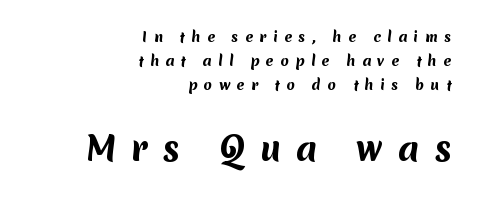
{"serif": "no", "bold": "yes", "weight": "bold", "width": "normal", "stroke_contrast": "medium", "x_height": "medium", "monospaced": "no", "underline": "no", "align": "right", "line_spacing": "normal", "line_spacing_ratio": 1.7, "letter_spacing": "wide", "letter_spacing_em": 0.45, "larger_block": "second", "size_ratio": 2.36, "glyph_px": 33}
